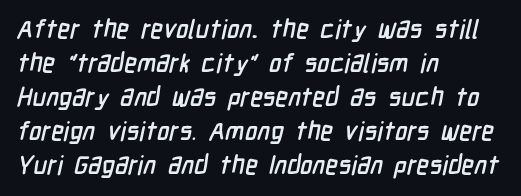
{"underline": "no", "align": "left", "line_spacing": "normal", "line_spacing_ratio": 1.31, "letter_spacing": "normal", "letter_spacing_em": 0.0, "glyph_px": 26}
